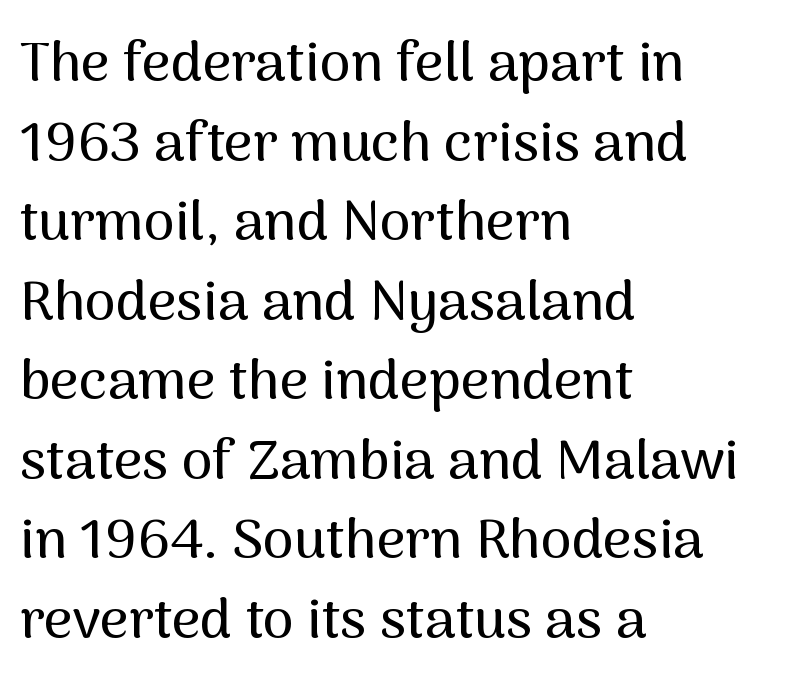
A typesetter would call this zero additional tracking. A typesetter would mark this as roman, not italic. The letters carry no serifs — their stems end cleanly without finishing strokes. Has an underline been added? It has not.
